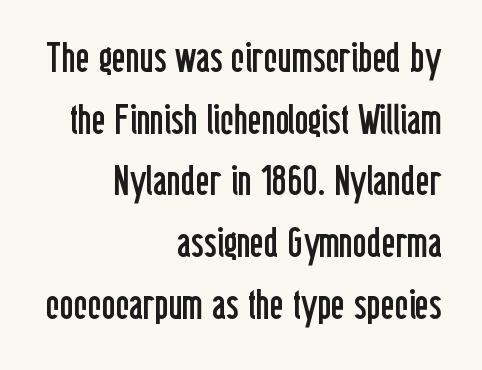
No feet cap the strokes, marking this as sans-serif type. Weight class: somewhere from thin through regular. You could not count columns in this text — the font is proportionally spaced. Leftover space on each line is placed entirely before the opening word.
